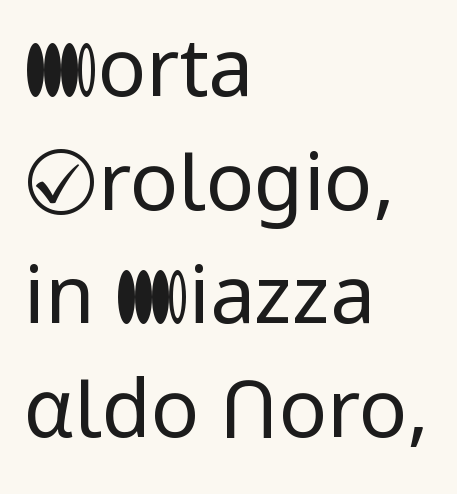
Q: Is the text bold? A: No.
Q: Is the text italic (slanted)? A: No, it is upright.
Q: Is the typeface a serif or a sans-serif typeface? A: Sans-serif.
Q: Is the text underlined? A: No.
Q: How is the paragraph aligned? A: Left-aligned.
Q: Is the spacing between letters normal or unusually wide? A: Normal.
Q: Is the spacing between lines tight, normal or loose? A: Normal.
Q: Width (condensed, normal, or wide)? A: Normal.
Q: Stroke contrast? A: Low.
Q: x-height? A: Medium.
Q: Monospaced? A: No.
